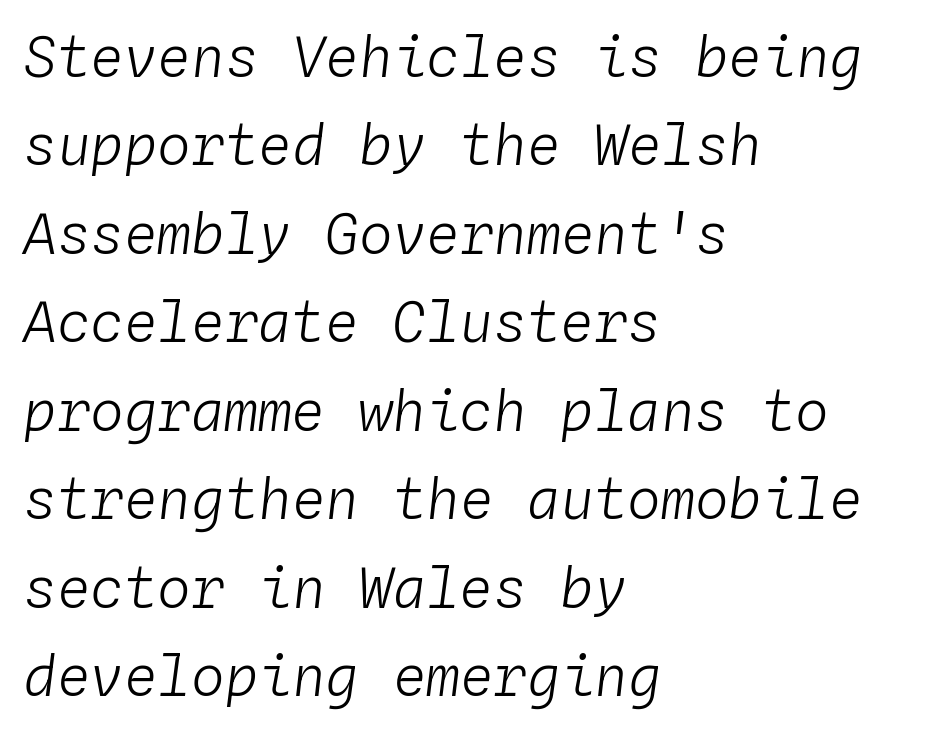
Q: Is the text bold? A: No.
Q: Is the text italic (slanted)? A: Yes, it leans right by about 4 degrees.
Q: Is the text underlined? A: No.
Q: How is the paragraph aligned? A: Left-aligned.
Q: Is the spacing between letters normal or unusually wide? A: Normal.
Q: Is the spacing between lines tight, normal or loose? A: Normal.
Q: Width (condensed, normal, or wide)? A: Normal.
Q: Stroke contrast? A: Low.
Q: x-height? A: Medium.
Q: Monospaced? A: Yes.
